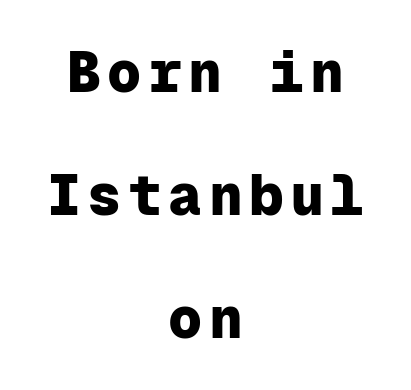
{"serif": "no", "italic": "no", "bold": "yes", "weight": "heavy", "width": "normal", "stroke_contrast": "low", "x_height": "medium", "monospaced": "yes", "underline": "no", "align": "center", "line_spacing": "loose", "line_spacing_ratio": 2.16, "glyph_px": 57}
